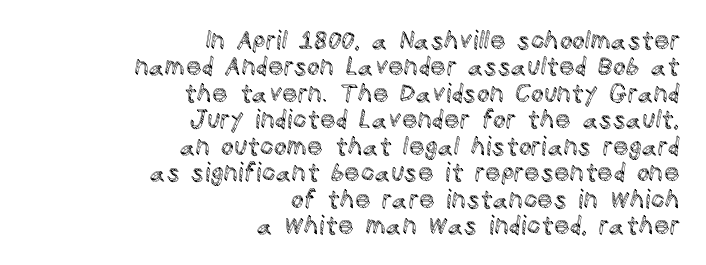
{"underline": "no", "align": "right", "line_spacing": "tight", "line_spacing_ratio": 1.06, "letter_spacing": "normal", "letter_spacing_em": 0.0, "glyph_px": 25}
